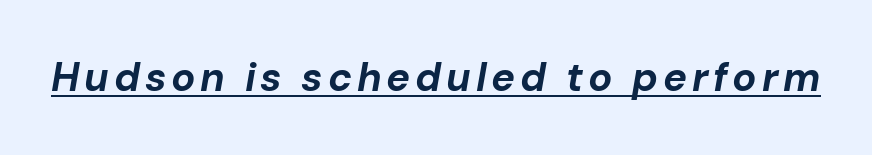
Q: Is the text bold? A: Yes.
Q: Is the text italic (slanted)? A: Yes, it leans right by about 10 degrees.
Q: Is the text underlined? A: Yes.
Q: Width (condensed, normal, or wide)? A: Normal.
Q: Stroke contrast? A: Low.
Q: x-height? A: Medium.
Q: Monospaced? A: No.
